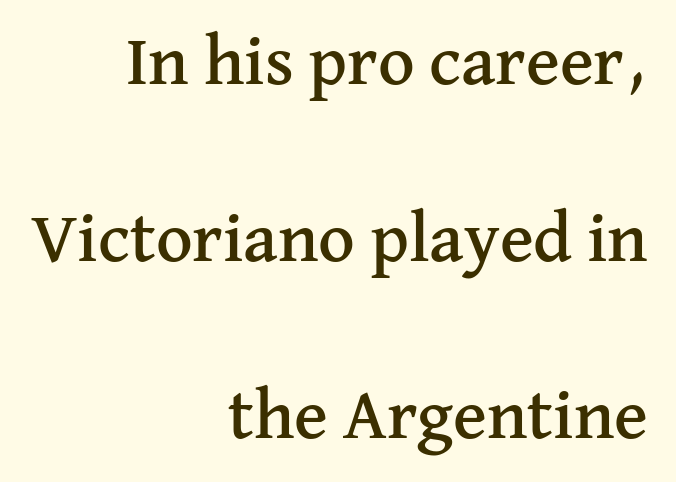
{"serif": "yes", "italic": "no", "width": "normal", "stroke_contrast": "medium", "x_height": "medium", "monospaced": "no", "underline": "no", "align": "right", "line_spacing": "loose", "line_spacing_ratio": 2.49, "letter_spacing": "normal", "letter_spacing_em": 0.0, "glyph_px": 71}
